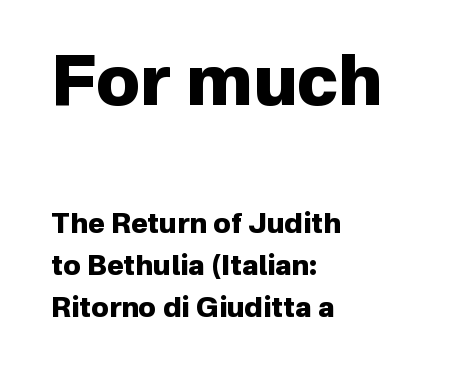
{"serif": "no", "italic": "no", "bold": "yes", "weight": "heavy", "width": "normal", "stroke_contrast": "low", "x_height": "medium", "monospaced": "no", "underline": "no", "align": "left", "line_spacing": "normal", "line_spacing_ratio": 1.49, "letter_spacing": "normal", "letter_spacing_em": 0.0, "larger_block": "first", "size_ratio": 2.5, "glyph_px": 70}
